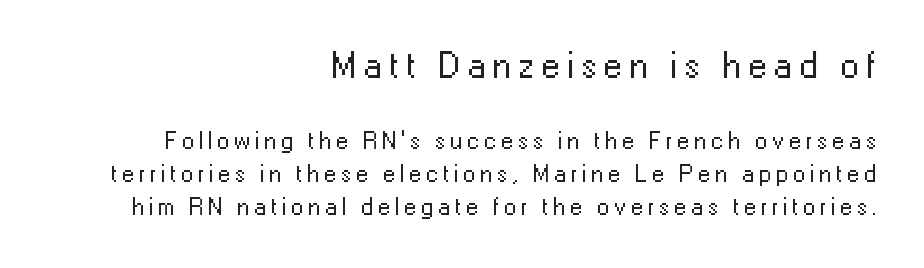
Q: Is the text bold? A: No.
Q: Is the text italic (slanted)? A: No, it is upright.
Q: Is the typeface a serif or a sans-serif typeface? A: Sans-serif.
Q: Is the text underlined? A: No.
Q: How is the paragraph aligned? A: Right-aligned.
Q: Is the spacing between lines tight, normal or loose? A: Normal.
Q: Which block of text is set in a larger size, the first (top) or the second (bottom)? A: The first (top) one.
Q: Width (condensed, normal, or wide)? A: Normal.
Q: Stroke contrast? A: Low.
Q: x-height? A: Medium.
Q: Monospaced? A: No.
